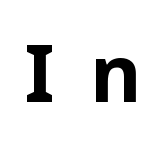
{"serif": "no", "italic": "no", "bold": "yes", "weight": "bold", "width": "normal", "stroke_contrast": "low", "x_height": "medium", "monospaced": "no", "underline": "no", "letter_spacing": "wide", "letter_spacing_em": 0.44, "glyph_px": 78}
